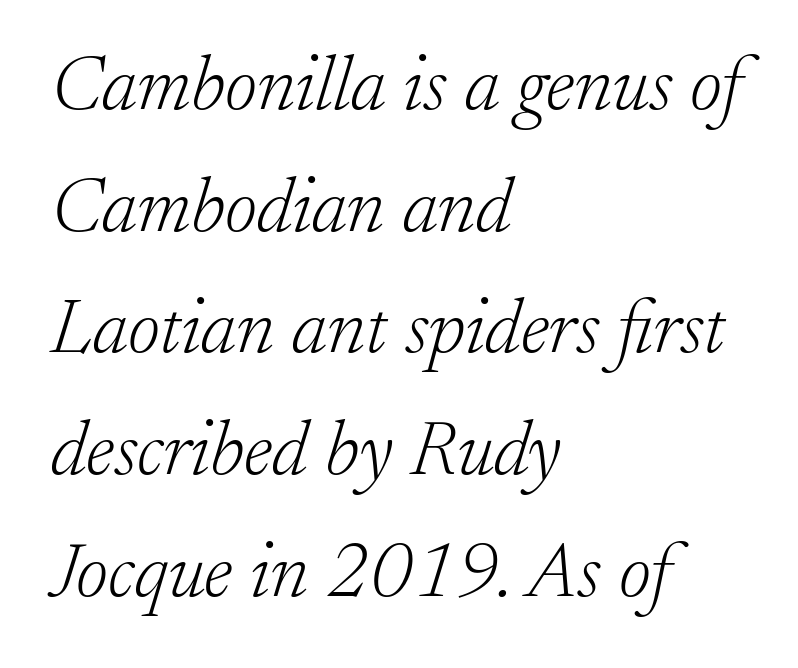
The image shows 78 px light serif type, italic (leaning right); set left-aligned, normal line spacing (1.56x), normal letter spacing, not underlined; low stroke contrast and a small x-height.
